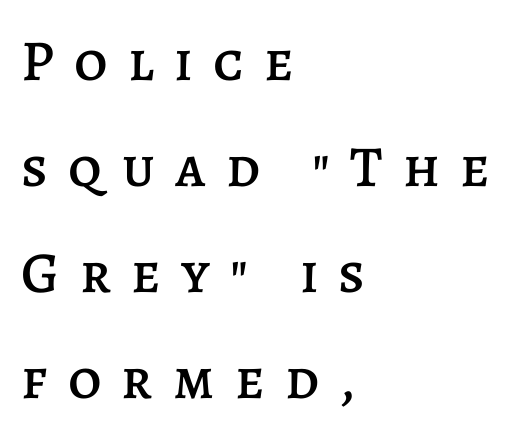
Q: Is the text italic (slanted)? A: No, it is upright.
Q: Is the text underlined? A: No.
Q: How is the paragraph aligned? A: Left-aligned.
Q: Is the spacing between letters normal or unusually wide? A: Unusually wide.
Q: Width (condensed, normal, or wide)? A: Normal.
Q: Stroke contrast? A: Low.
Q: x-height? A: Large.
Q: Monospaced? A: No.
